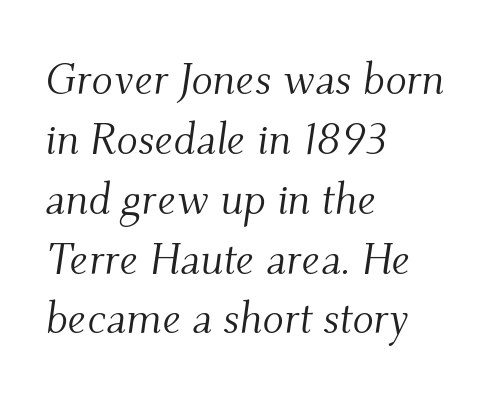
{"serif": "yes", "italic": "yes", "lean": "right", "slant_degrees": 9, "bold": "no", "weight": "light", "width": "normal", "stroke_contrast": "medium", "x_height": "small", "monospaced": "no", "underline": "no", "align": "left", "line_spacing": "normal", "line_spacing_ratio": 1.36, "letter_spacing": "normal", "letter_spacing_em": 0.0, "glyph_px": 44}
